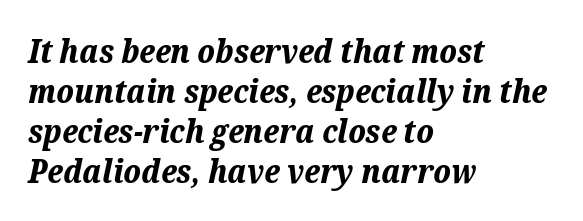
The image shows 32 px bold type, italic (leaning right); set left-aligned, normal line spacing (1.25x), normal letter spacing, not underlined; medium stroke contrast and a medium x-height.
